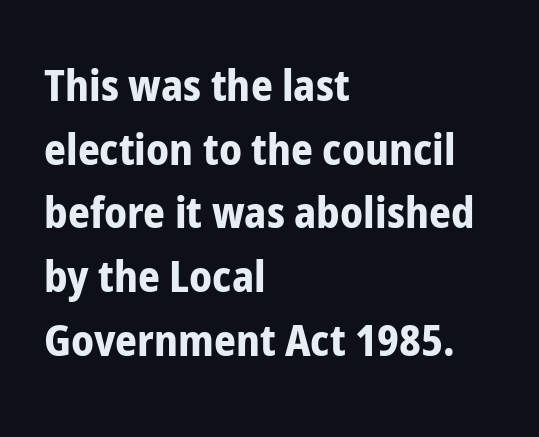
Q: Is the text bold? A: Yes.
Q: Is the text italic (slanted)? A: No, it is upright.
Q: Is the typeface a serif or a sans-serif typeface? A: Sans-serif.
Q: Is the text underlined? A: No.
Q: How is the paragraph aligned? A: Left-aligned.
Q: Is the spacing between letters normal or unusually wide? A: Normal.
Q: Is the spacing between lines tight, normal or loose? A: Normal.
Q: Width (condensed, normal, or wide)? A: Condensed.
Q: Stroke contrast? A: Low.
Q: x-height? A: Medium.
Q: Monospaced? A: No.
